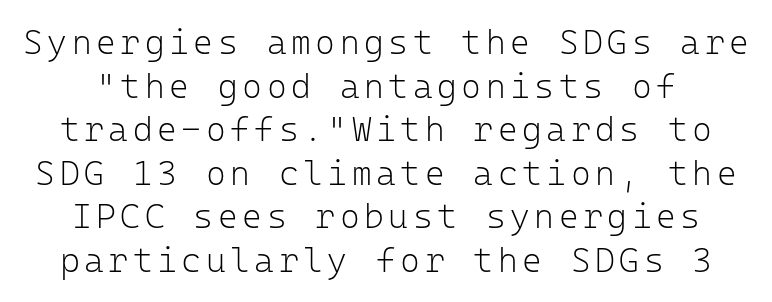
Q: Is the text bold? A: No.
Q: Is the text italic (slanted)? A: No, it is upright.
Q: Is the typeface a serif or a sans-serif typeface? A: Sans-serif.
Q: Is the text underlined? A: No.
Q: Is the spacing between lines tight, normal or loose? A: Normal.
Q: Width (condensed, normal, or wide)? A: Normal.
Q: Stroke contrast? A: Low.
Q: x-height? A: Medium.
Q: Monospaced? A: Yes.
